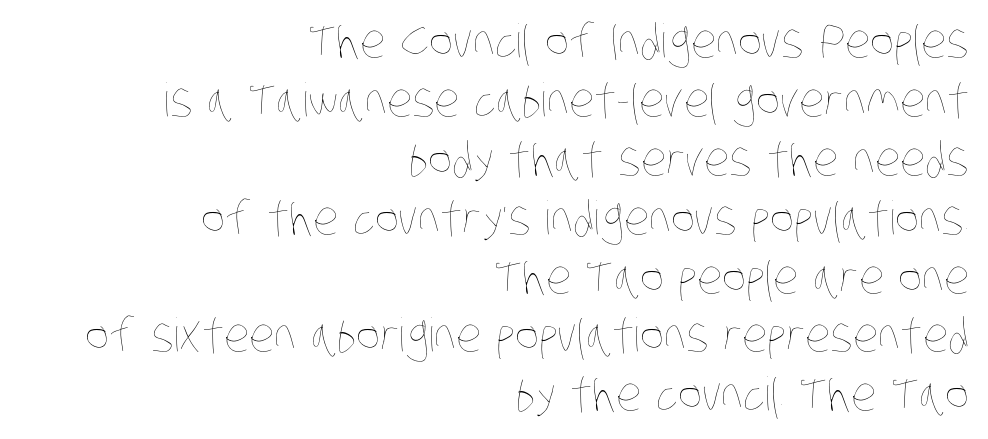
Q: Is the text bold? A: No.
Q: Is the text underlined? A: No.
Q: How is the paragraph aligned? A: Right-aligned.
Q: Is the spacing between letters normal or unusually wide? A: Normal.
Q: Is the spacing between lines tight, normal or loose? A: Normal.
Q: Width (condensed, normal, or wide)? A: Condensed.
Q: Stroke contrast? A: Low.
Q: x-height? A: Large.
Q: Monospaced? A: No.
